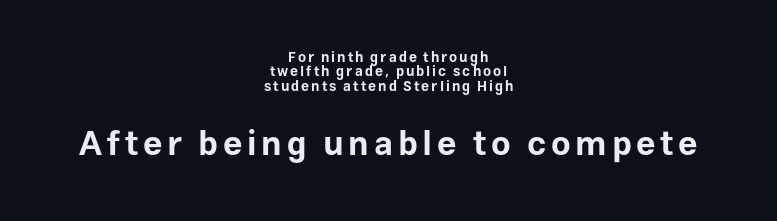
Q: Is the text bold? A: Yes.
Q: Is the text italic (slanted)? A: No, it is upright.
Q: Is the typeface a serif or a sans-serif typeface? A: Sans-serif.
Q: Is the text underlined? A: No.
Q: How is the paragraph aligned? A: Centered.
Q: Is the spacing between lines tight, normal or loose? A: Tight.
Q: Which block of text is set in a larger size, the first (top) or the second (bottom)? A: The second (bottom) one.
Q: Width (condensed, normal, or wide)? A: Normal.
Q: Stroke contrast? A: Low.
Q: x-height? A: Medium.
Q: Monospaced? A: No.
